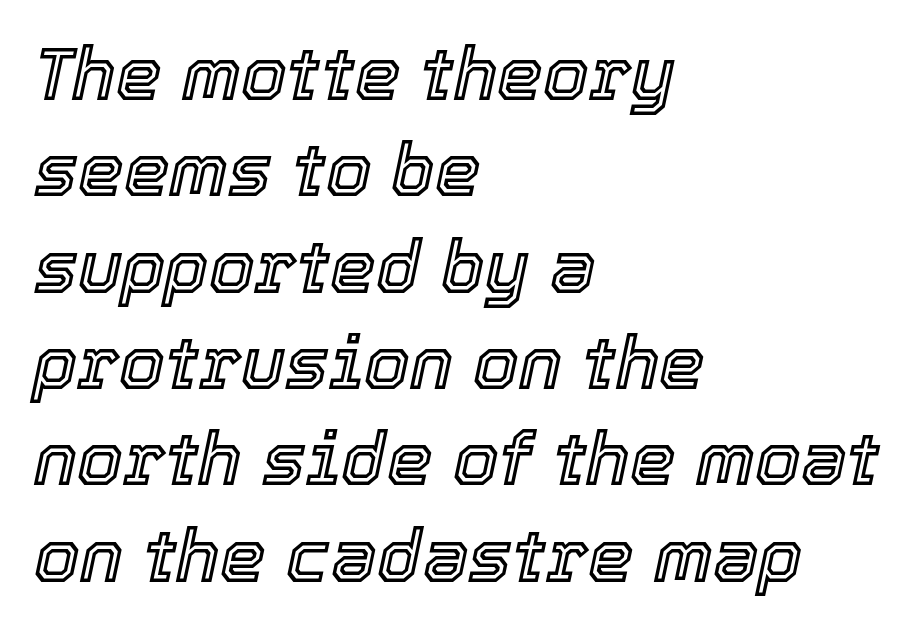
The image shows 73 px text type, italic (leaning right); set left-aligned, normal line spacing (1.32x), normal letter spacing, not underlined; a medium x-height.
